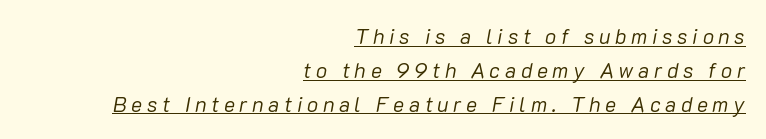
The image shows 21 px text type, italic (leaning right); set right-aligned, normal line spacing (1.61x), unusually wide letter spacing (+0.22 em), underlined.
